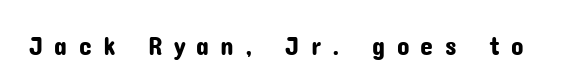
A roman cut, with each character standing at attention. Someone cranked the tracking dial way up on this one. Descender tails drop into unmarked territory.
